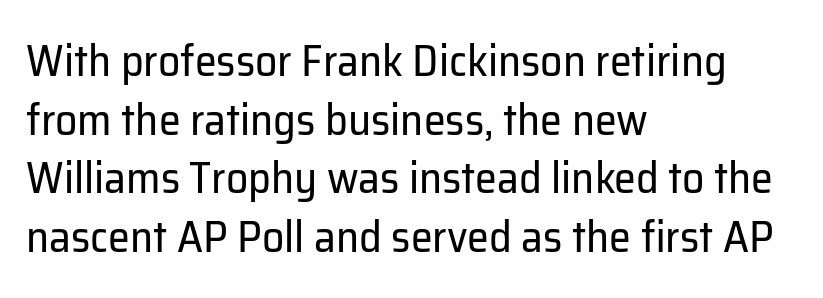
The image shows 44 px regular-weight sans-serif type, upright; set left-aligned, normal line spacing (1.33x), normal letter spacing, not underlined; low stroke contrast and a medium x-height.
